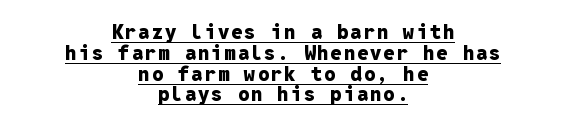
If you folded the block vertically in half, each line would mirror itself in length. A rule runs beneath these lines of type. Whoever set this chose condensed vertical rhythm over breathing room. Heft: maximum for text — a bold.
